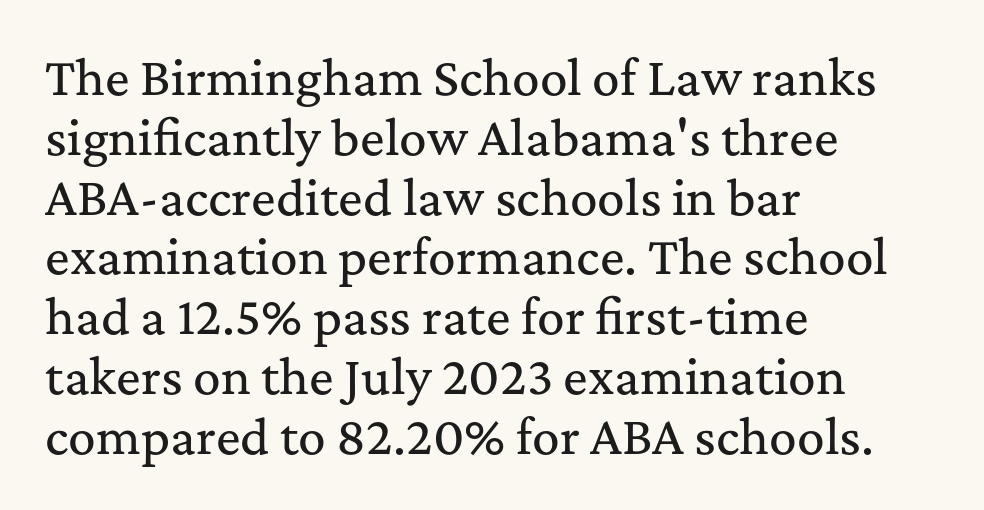
The type family on display is of the serif kind. Successive baselines arrive at the customary interval. Every character sits straight up, as roman type does. Letter spacing: default. The rag falls on the right side of this text block.
